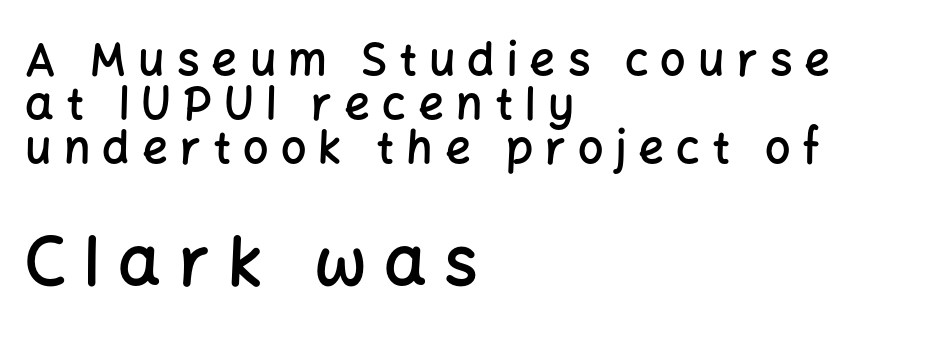
Q: Is the text bold? A: Semi-bold.
Q: Is the text italic (slanted)? A: No, it is upright.
Q: Is the typeface a serif or a sans-serif typeface? A: Sans-serif.
Q: Is the text underlined? A: No.
Q: How is the paragraph aligned? A: Left-aligned.
Q: Is the spacing between letters normal or unusually wide? A: Unusually wide.
Q: Is the spacing between lines tight, normal or loose? A: Tight.
Q: Which block of text is set in a larger size, the first (top) or the second (bottom)? A: The second (bottom) one.
Q: Width (condensed, normal, or wide)? A: Normal.
Q: Stroke contrast? A: Low.
Q: x-height? A: Medium.
Q: Monospaced? A: No.
